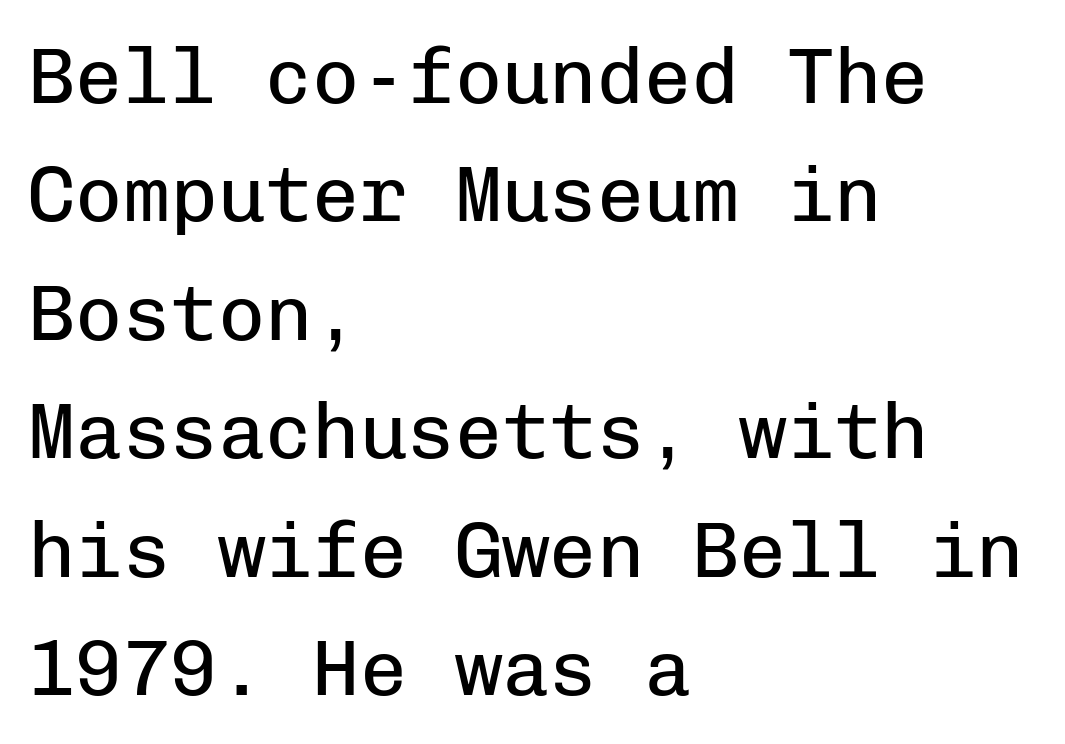
Posture: vertical. Observe the absence of serifs on each vertical stroke in this sample. The passage shown is typed in a monospace face where columns stay perfectly aligned. The strokes carry an ordinary text weight at most. This sample is left-justified, so line endings fall wherever the words run out.
